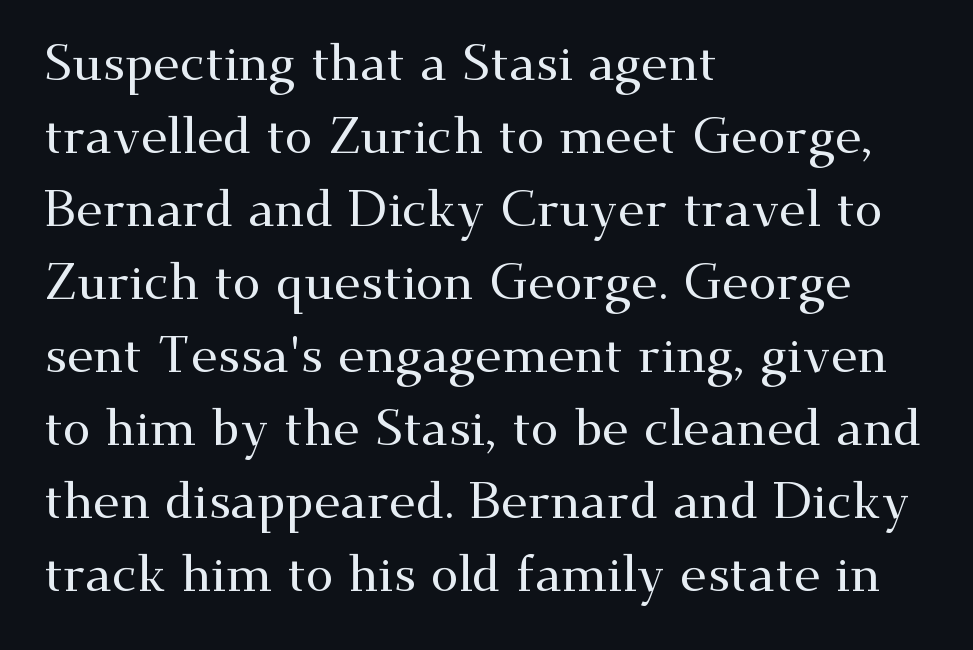
Students, observe: this is what conventionally led text looks like. Tall strokes in this sample are plumb rather than angled. The font family rendered here belongs to the serif group. A typesetter would call this zero additional tracking. Underlining? Definitely not there. A classic flush-left, rag-right setting is used for this passage.
